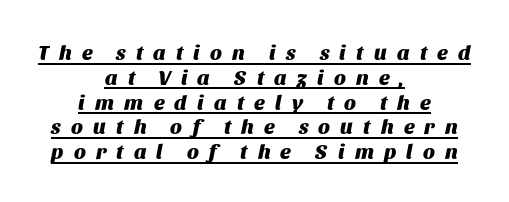
{"italic": "yes", "lean": "right", "slant_degrees": 11, "bold": "yes", "underline": "yes", "align": "center", "line_spacing_ratio": 1.18, "letter_spacing": "wide", "letter_spacing_em": 0.49, "glyph_px": 21}
